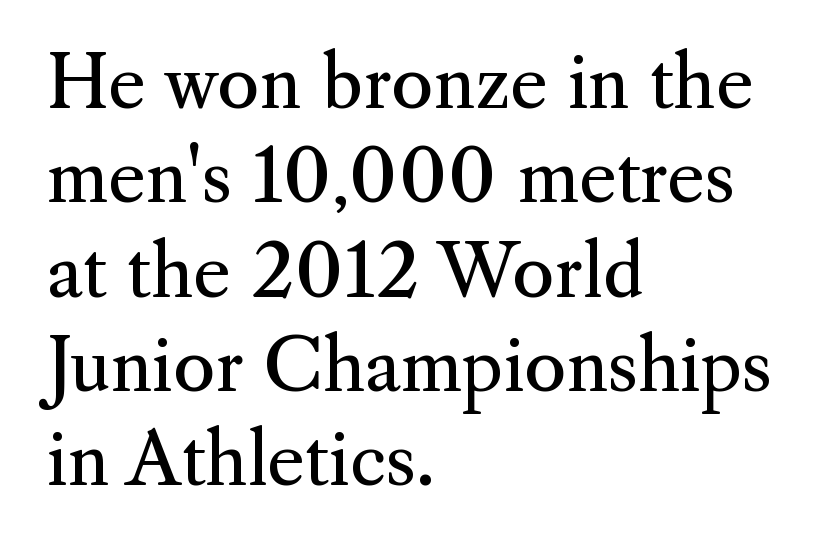
Horizontally, the lines are justified to the leading edge only. Is this a fixed-width face? No — the glyphs have proportional, varying widths. Anything drawn beneath the words? Only blank space. The passage shown is not bold in any degree. Students, observe: this is what conventionally led text looks like.
